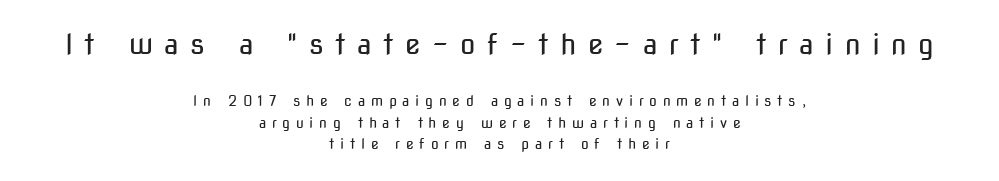
{"serif": "no", "italic": "no", "bold": "no", "weight": "regular", "width": "condensed", "stroke_contrast": "low", "x_height": "medium", "monospaced": "no", "underline": "no", "align": "center", "line_spacing": "normal", "line_spacing_ratio": 1.53, "letter_spacing": "wide", "letter_spacing_em": 0.41, "larger_block": "first", "size_ratio": 2.0, "glyph_px": 28}
